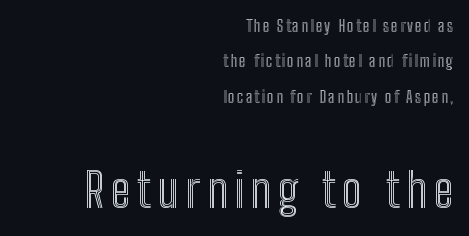
The image shows 48 px condensed type, upright; set right-aligned, loose line spacing (2.21x), not underlined; the second (bottom) block is 3.0x larger; a medium x-height.
